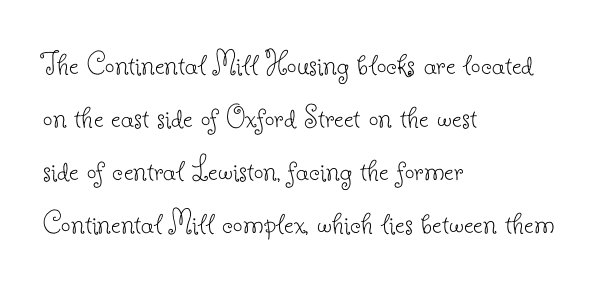
Q: Is the text bold? A: No.
Q: Is the text italic (slanted)? A: No, it is upright.
Q: Is the typeface a serif or a sans-serif typeface? A: Serif.
Q: Is the text underlined? A: No.
Q: How is the paragraph aligned? A: Left-aligned.
Q: Is the spacing between letters normal or unusually wide? A: Normal.
Q: Is the spacing between lines tight, normal or loose? A: Normal.
Q: Width (condensed, normal, or wide)? A: Normal.
Q: Stroke contrast? A: Low.
Q: x-height? A: Small.
Q: Monospaced? A: No.
